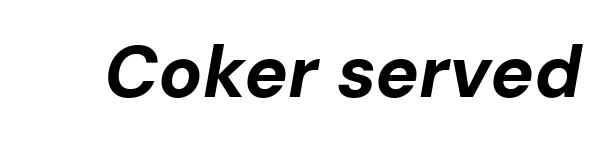
{"italic": "yes", "lean": "right", "slant_degrees": 10, "bold": "yes", "weight": "bold", "width": "normal", "stroke_contrast": "low", "x_height": "medium", "monospaced": "no", "underline": "no", "letter_spacing": "normal", "letter_spacing_em": 0.0, "glyph_px": 73}
